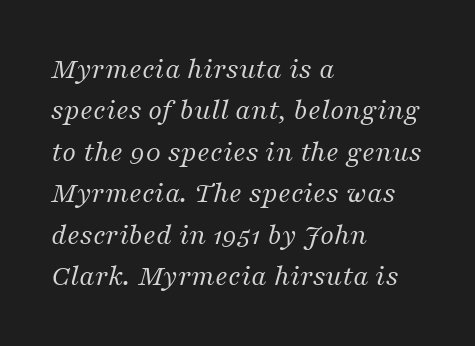
{"serif": "yes", "italic": "yes", "lean": "right", "slant_degrees": 16, "bold": "no", "weight": "regular", "width": "normal", "stroke_contrast": "medium", "x_height": "medium", "monospaced": "no", "underline": "no", "align": "left", "line_spacing": "normal", "line_spacing_ratio": 1.38, "letter_spacing": "normal", "letter_spacing_em": 0.0, "glyph_px": 30}
